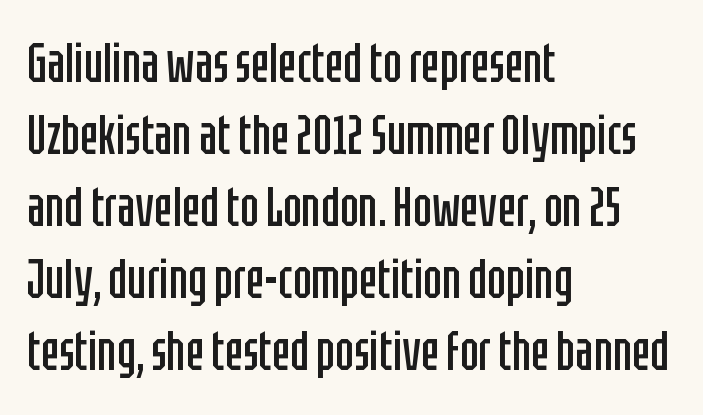
These lines are composed in type without serifs. Reading down the column, the eye jumps a familiar distance to each next line. Characters remain perfectly vertical along every line. The words here are not underlined. Each letter keeps its own natural width here, so spacing adapts to shape.
